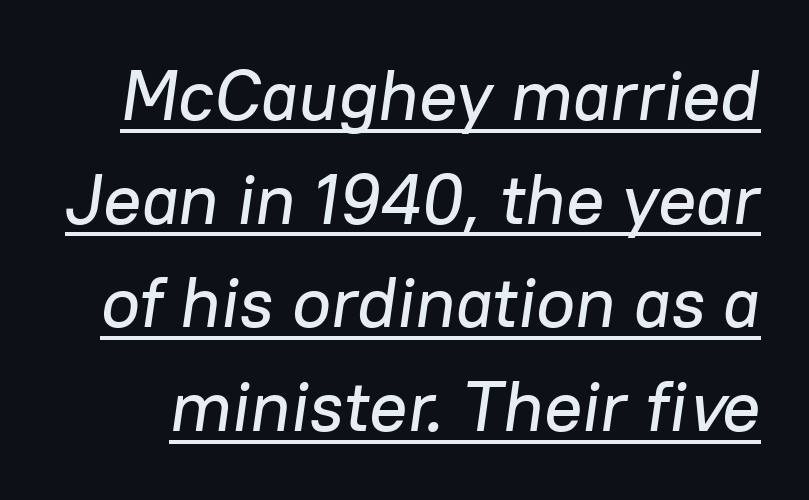
This sample carries an underscore along the baseline area. Standard letterfit; no display-style spreading of the glyphs. Evenly set lines give the paragraph a standard silhouette. The letters advance in unequal steps, a hallmark of proportional type. Yep, that's italic — everything's leaning.
